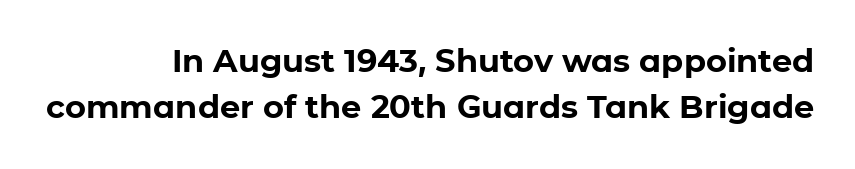
The rendering uses natural spacing where letterforms have individual widths. Words float on clear page, feet unadorned. You can tell from the bare stems that sans-serif type was used. All the whitespace from short lines collects on the left. The line texture is even and compact thanks to regular tracking.
